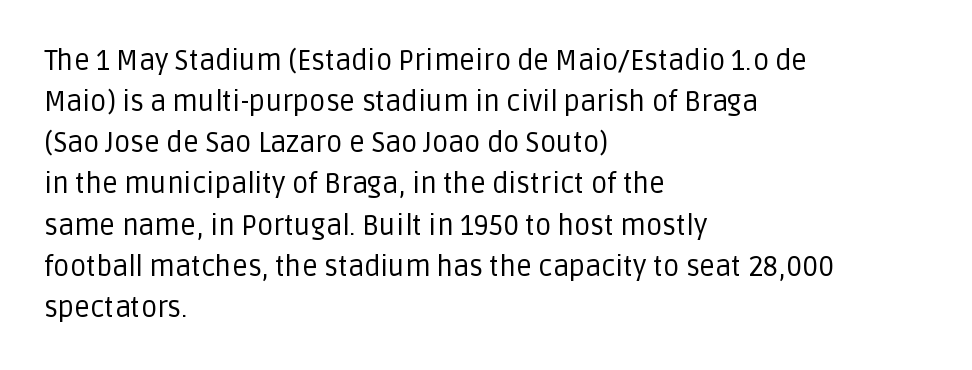
{"serif": "no", "italic": "no", "bold": "no", "weight": "regular", "width": "normal", "stroke_contrast": "low", "x_height": "large", "monospaced": "no", "underline": "no", "align": "left", "line_spacing": "normal", "line_spacing_ratio": 1.47, "letter_spacing": "normal", "letter_spacing_em": 0.0, "glyph_px": 28}
